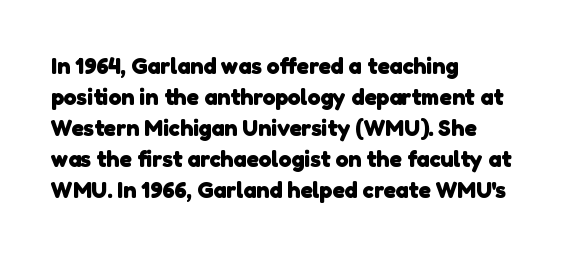
The image shows 23 px bold type; set left-aligned, normal line spacing (1.35x), normal letter spacing, not underlined.
